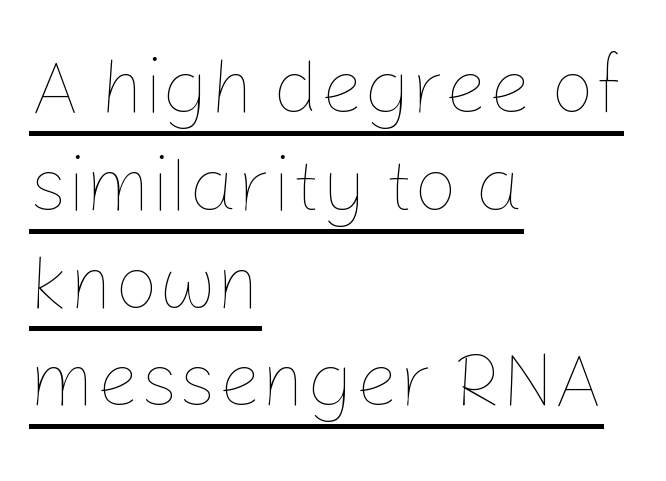
Q: Is the text bold? A: No.
Q: Is the text italic (slanted)? A: No, it is upright.
Q: Is the text underlined? A: Yes.
Q: How is the paragraph aligned? A: Left-aligned.
Q: Is the spacing between letters normal or unusually wide? A: Normal.
Q: Is the spacing between lines tight, normal or loose? A: Normal.
Q: Width (condensed, normal, or wide)? A: Normal.
Q: Stroke contrast? A: Low.
Q: x-height? A: Medium.
Q: Monospaced? A: No.
